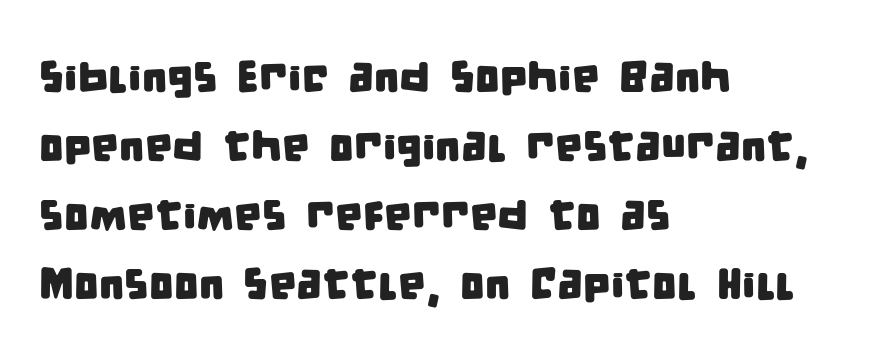
Q: Is the typeface a serif or a sans-serif typeface? A: Sans-serif.
Q: Is the text underlined? A: No.
Q: How is the paragraph aligned? A: Left-aligned.
Q: Is the spacing between letters normal or unusually wide? A: Normal.
Q: Is the spacing between lines tight, normal or loose? A: Normal.
Q: Width (condensed, normal, or wide)? A: Condensed.
Q: Stroke contrast? A: Low.
Q: x-height? A: Large.
Q: Monospaced? A: No.
